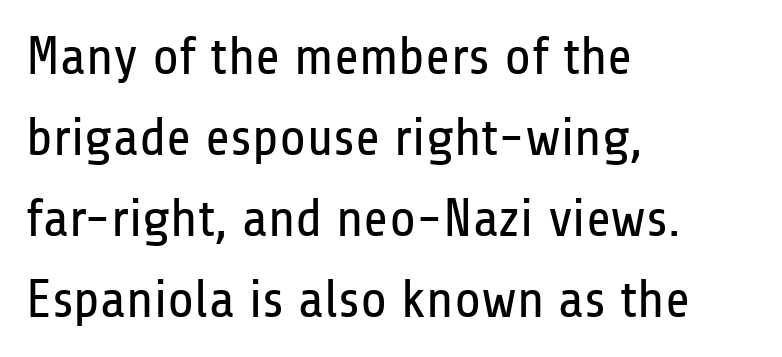
The image shows 54 px regular-weight, condensed sans-serif type, upright; set left-aligned, normal line spacing (1.5x), normal letter spacing, not underlined; low stroke contrast and a medium x-height.
